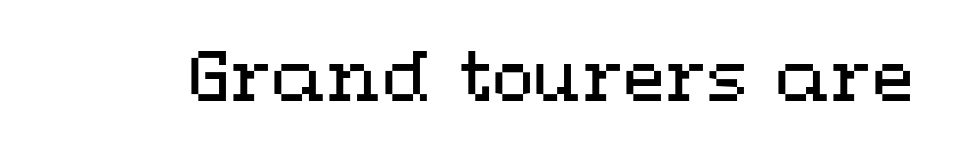
Q: Is the text bold? A: No.
Q: Is the text italic (slanted)? A: No, it is upright.
Q: Is the text underlined? A: No.
Q: Is the spacing between letters normal or unusually wide? A: Normal.
Q: Width (condensed, normal, or wide)? A: Wide.
Q: Stroke contrast? A: Medium.
Q: x-height? A: Medium.
Q: Monospaced? A: No.
